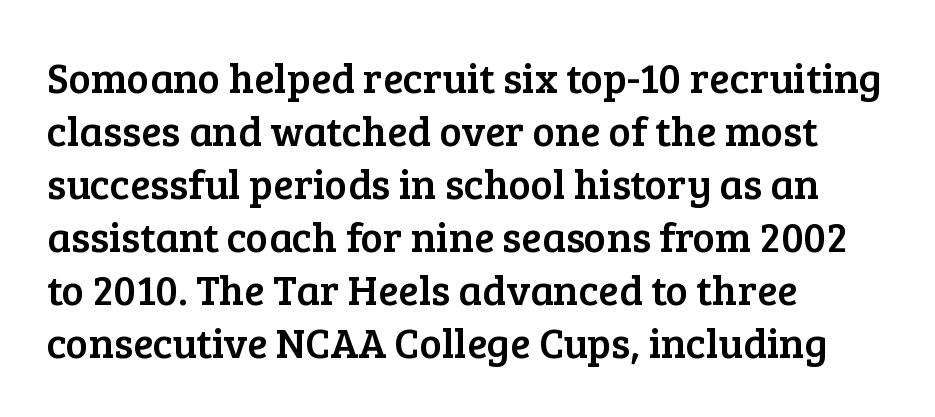
Glance below the letters and you will spot only blank space. The typeface chosen for these lines features serifs. Style check: upright. Horizontal bands of white between lines are of average thickness. Character widths vary here, with narrow letters taking less room than wide ones.
